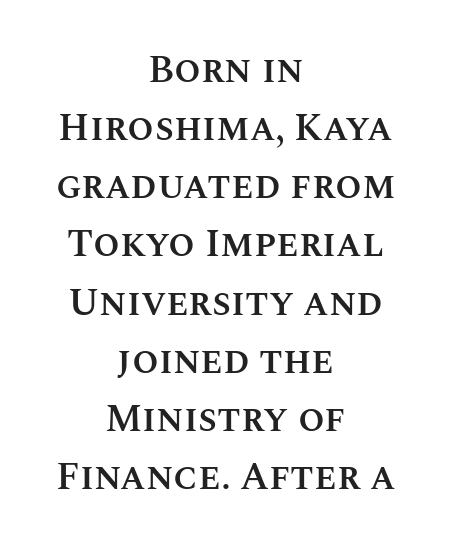
The image shows 38 px semibold type, upright; set centered, normal line spacing (1.53x), normal letter spacing, not underlined; medium stroke contrast and a large x-height.
